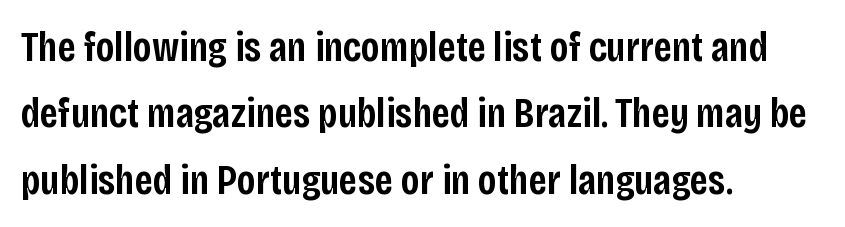
{"serif": "no", "italic": "no", "bold": "semi", "weight": "semibold", "width": "condensed", "stroke_contrast": "low", "x_height": "large", "monospaced": "no", "underline": "no", "align": "left", "line_spacing": "normal", "line_spacing_ratio": 1.58, "letter_spacing": "normal", "letter_spacing_em": 0.0, "glyph_px": 42}
